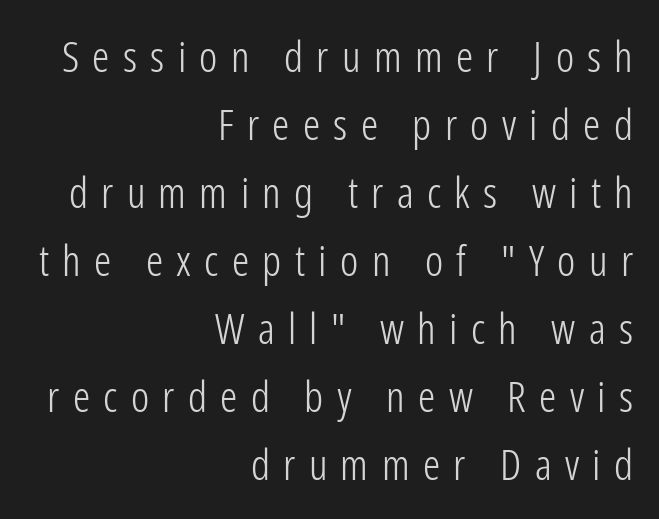
The foot of each line stays bare and open. A roman cut, with each character standing at attention. Honestly, the row spacing looks completely unremarkable. What kind of face is this? One without serifs — a sans. Loose tracking; the words dissolve into strings of separated letters. A light-to-regular cut is what we see here.
